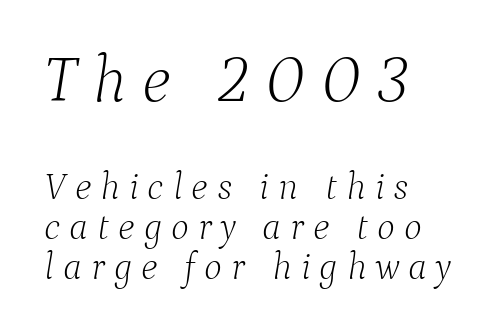
The typeface chosen for these lines features serifs. Slant detected: the letters are inclined. Do the characters align in a grid? No, the font is proportional. In terms of letterspacing, this is a distinctly airy, spread setting. Larger block? The one above; the one below is distinctly smaller.
